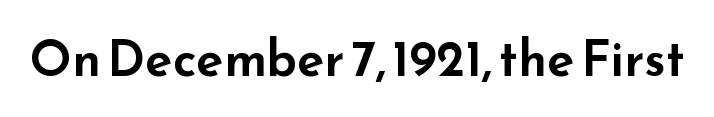
The image shows 50 px wide sans-serif type, upright; set normal letter spacing, not underlined; low stroke contrast and a small x-height.
